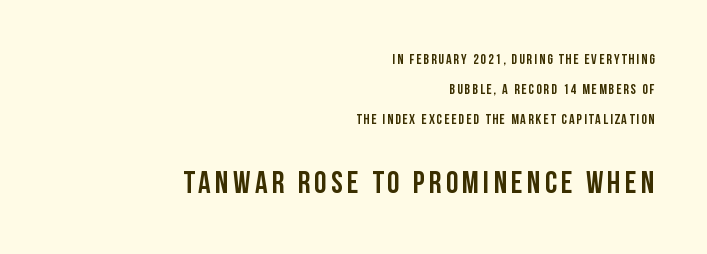
{"serif": "no", "italic": "no", "bold": "yes", "weight": "semibold", "width": "condensed", "stroke_contrast": "low", "x_height": "large", "monospaced": "no", "underline": "no", "align": "right", "line_spacing": "loose", "line_spacing_ratio": 2.16, "larger_block": "second", "size_ratio": 2.21, "glyph_px": 31}
